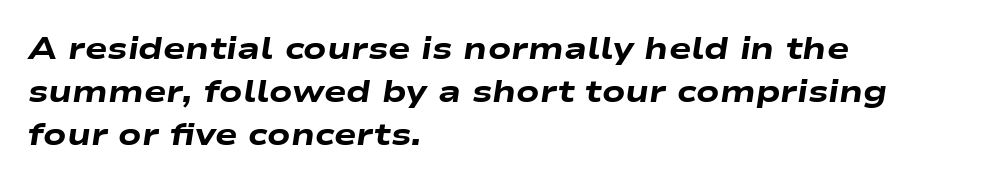
{"italic": "yes", "lean": "right", "slant_degrees": 9, "bold": "yes", "weight": "heavy", "width": "wide", "stroke_contrast": "low", "x_height": "medium", "monospaced": "no", "underline": "no", "align": "left", "line_spacing": "normal", "line_spacing_ratio": 1.43, "letter_spacing": "normal", "letter_spacing_em": 0.0, "glyph_px": 30}
